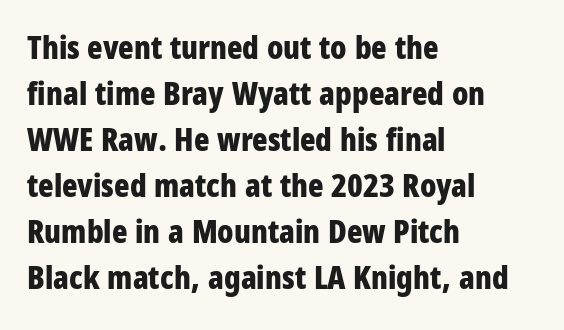
The image shows 32 px bold, condensed sans-serif type, upright; set left-aligned, normal line spacing (1.44x), normal letter spacing, not underlined; low stroke contrast and a large x-height.
